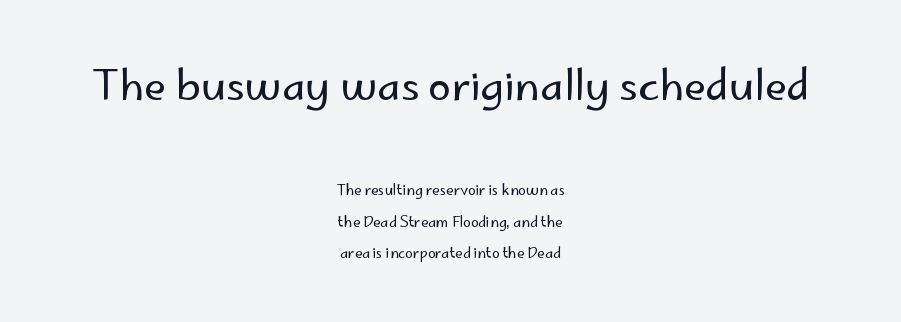
{"serif": "no", "italic": "no", "bold": "no", "weight": "regular", "width": "normal", "stroke_contrast": "low", "x_height": "small", "monospaced": "no", "underline": "no", "align": "center", "line_spacing": "loose", "line_spacing_ratio": 2.25, "letter_spacing": "normal", "letter_spacing_em": 0.0, "larger_block": "first", "size_ratio": 2.93, "glyph_px": 41}
